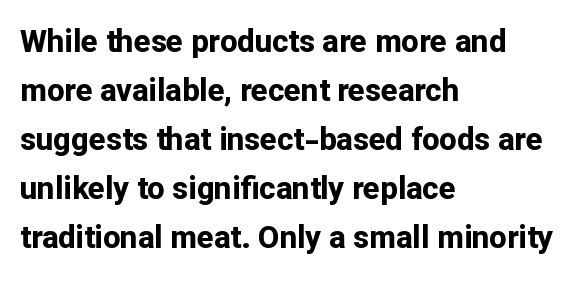
Grotesque or geometric, the face here clearly has no serifs. Horizontal alignment here is leftward, the default for most running prose. Is the letter spacing exaggerated? No — it looks like the ordinary default. Normally led — the rows are evenly, conventionally spaced. Stroke thickness is high; the sample reads as a true bold. Think of a printed novel: that variable character pitch is what you see here.
